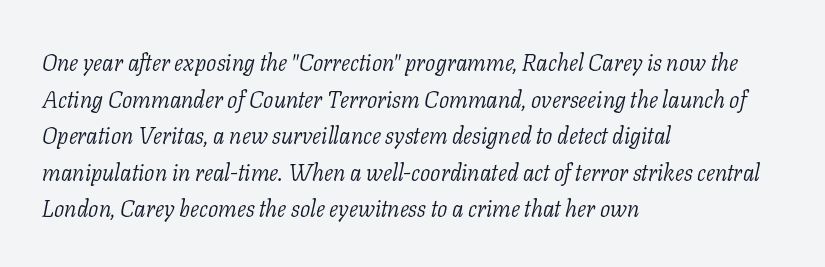
These lines sit exactly where default settings would place them. Standard letterfit; no display-style spreading of the glyphs. The typesetter chose a ragged-right arrangement here. The gap between lines stays unmarked. Vertical stems look standard width or narrower in stroke. Notice how the stems are inclined rather than vertical — that's the hallmark of italics.
